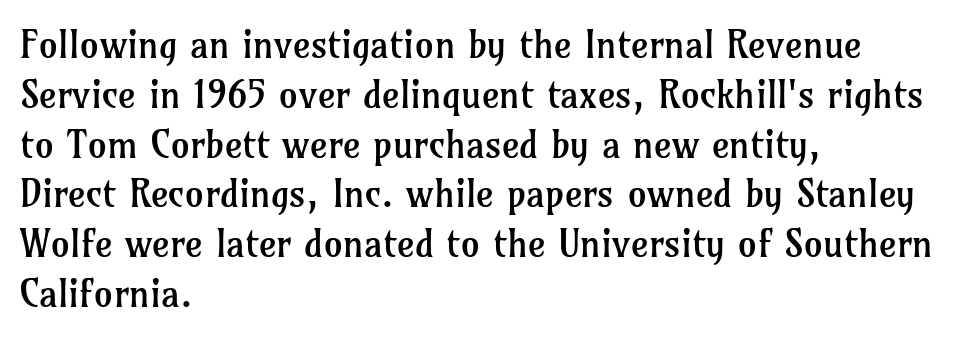
{"serif": "yes", "italic": "no", "bold": "no", "weight": "regular", "width": "normal", "stroke_contrast": "low", "x_height": "medium", "monospaced": "no", "underline": "no", "align": "left", "line_spacing": "normal", "line_spacing_ratio": 1.31, "letter_spacing": "normal", "letter_spacing_em": 0.0, "glyph_px": 38}
